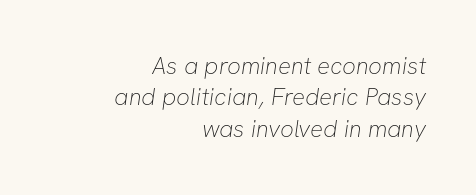
Q: Is the text bold? A: No.
Q: Is the text underlined? A: No.
Q: How is the paragraph aligned? A: Right-aligned.
Q: Is the spacing between letters normal or unusually wide? A: Normal.
Q: Is the spacing between lines tight, normal or loose? A: Normal.
